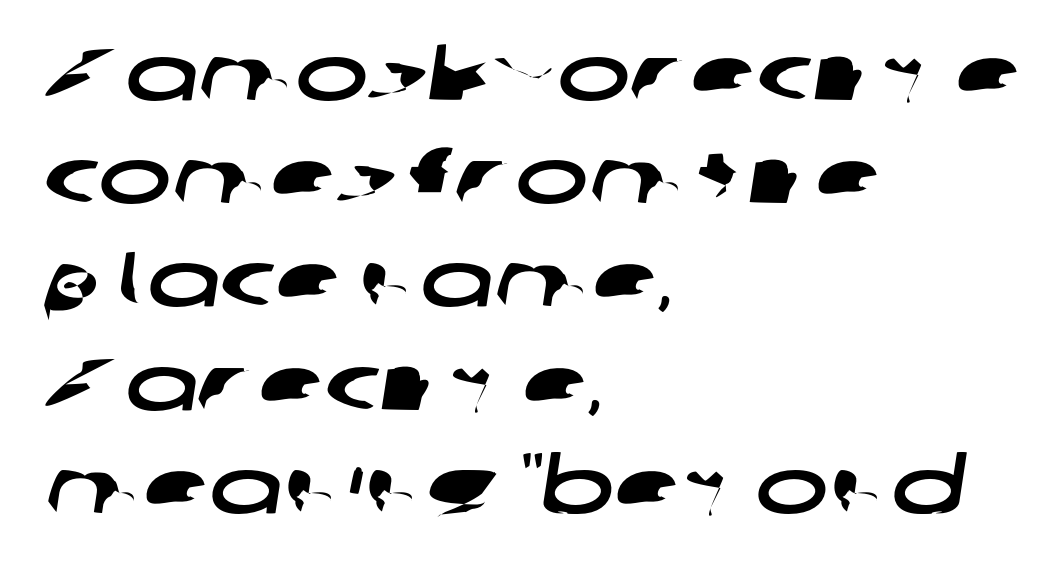
Q: Is the typeface a serif or a sans-serif typeface? A: Sans-serif.
Q: Is the text underlined? A: No.
Q: How is the paragraph aligned? A: Left-aligned.
Q: Is the spacing between letters normal or unusually wide? A: Normal.
Q: Is the spacing between lines tight, normal or loose? A: Normal.
Q: Width (condensed, normal, or wide)? A: Wide.
Q: Stroke contrast? A: Low.
Q: x-height? A: Medium.
Q: Monospaced? A: No.
